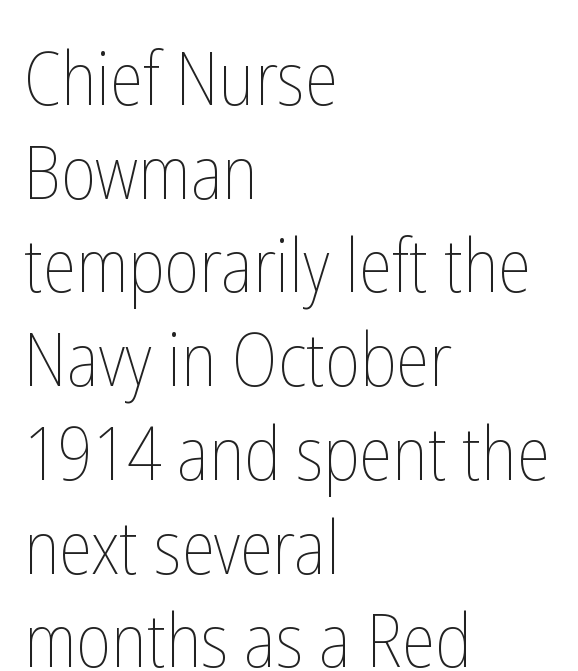
{"italic": "no", "bold": "no", "weight": "thin", "width": "condensed", "stroke_contrast": "low", "x_height": "medium", "monospaced": "no", "underline": "no", "align": "left", "line_spacing": "normal", "line_spacing_ratio": 1.25, "letter_spacing": "normal", "letter_spacing_em": 0.0, "glyph_px": 75}
